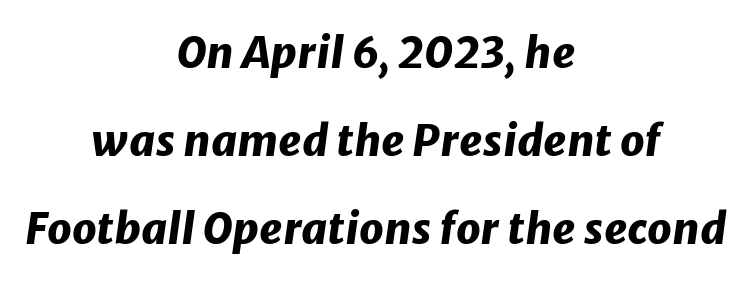
{"italic": "yes", "lean": "right", "slant_degrees": 8, "bold": "yes", "weight": "heavy", "width": "normal", "stroke_contrast": "low", "x_height": "medium", "monospaced": "no", "underline": "no", "align": "center", "line_spacing": "loose", "line_spacing_ratio": 2.05, "letter_spacing": "normal", "letter_spacing_em": 0.0, "glyph_px": 43}
